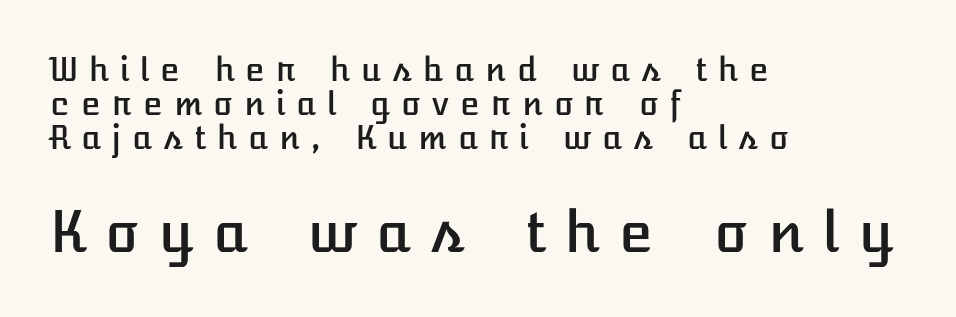
{"italic": "no", "width": "normal", "stroke_contrast": "low", "x_height": "medium", "underline": "no", "align": "left", "line_spacing": "tight", "line_spacing_ratio": 1.07, "letter_spacing": "wide", "letter_spacing_em": 0.3, "larger_block": "second", "size_ratio": 1.75, "glyph_px": 56}
